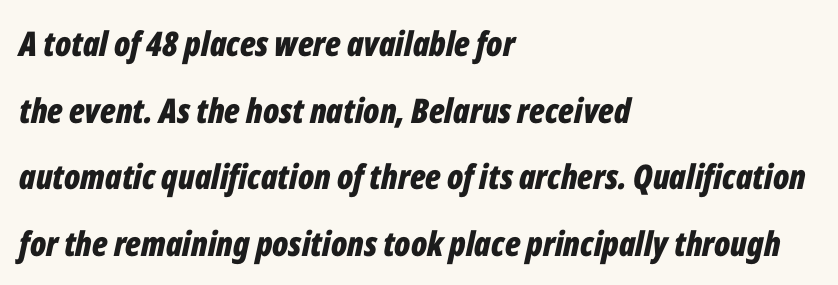
Descenders hang freely into open space. The lettering tilts uniformly, giving the passage an italic look. The leading is generous, giving the passage an open texture. The rendering keeps characters at their native spacing. Horizontally, the lines are justified to the leading edge only. Note the varied advance widths — an 'i' is clearly narrower than an 'm'.
